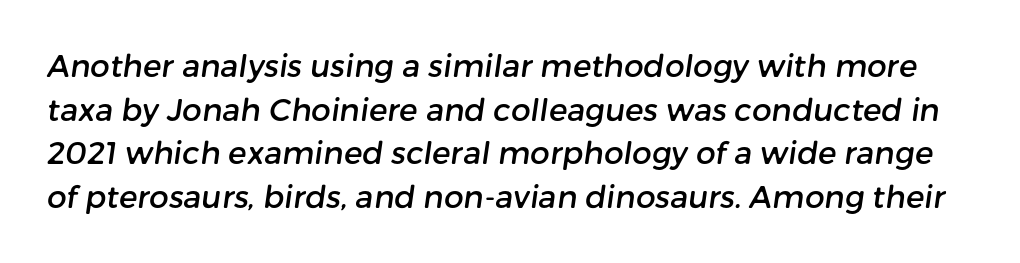
{"serif": "no", "width": "normal", "stroke_contrast": "low", "x_height": "medium", "monospaced": "no", "underline": "no", "line_spacing": "normal", "line_spacing_ratio": 1.41, "letter_spacing": "normal", "letter_spacing_em": 0.0, "glyph_px": 31}
